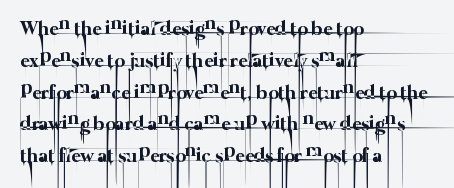
The image shows 20 px text type; set left-aligned, normal line spacing (1.59x), normal letter spacing, not underlined.
